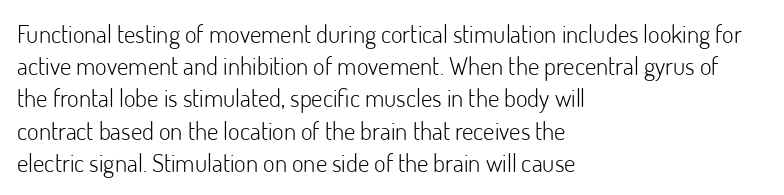
The image shows 25 px text type, upright; set left-aligned, normal line spacing (1.29x), normal letter spacing, not underlined.
